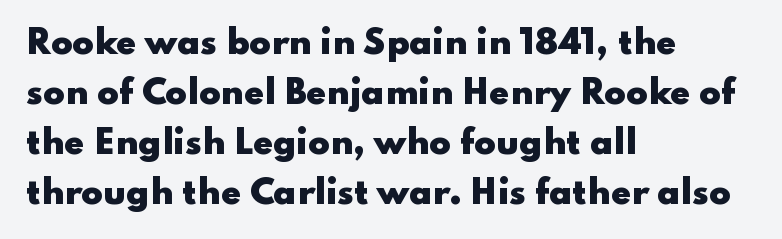
{"serif": "no", "italic": "no", "bold": "yes", "weight": "heavy", "width": "wide", "stroke_contrast": "low", "x_height": "small", "monospaced": "no", "underline": "no", "align": "left", "line_spacing": "normal", "line_spacing_ratio": 1.56, "letter_spacing": "normal", "letter_spacing_em": 0.0, "glyph_px": 32}
